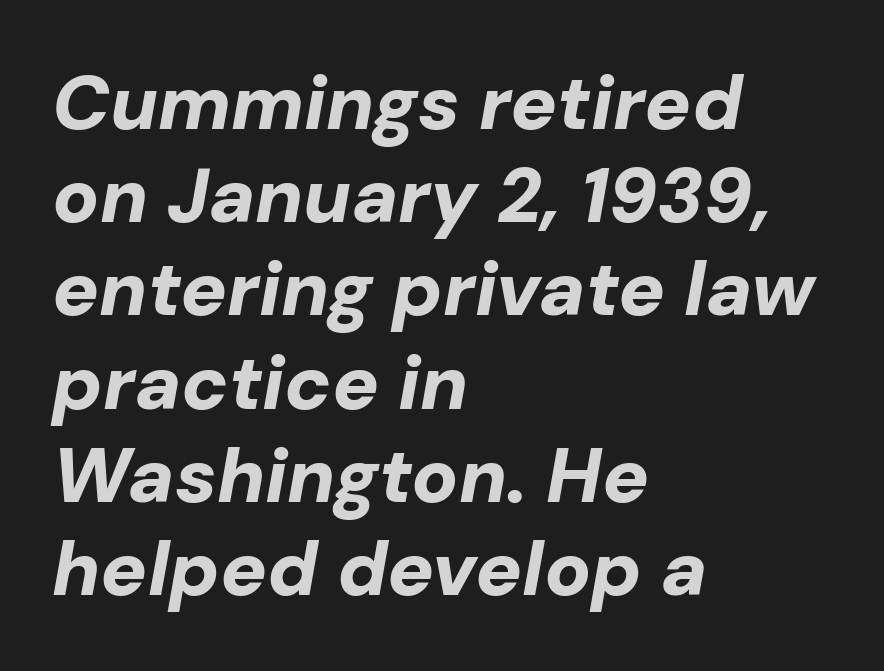
Spacing verdict: proportional, widths tailored to each character. One-word summary of the alignment: left. The passage shown is not underscored anywhere. Rendered with sloped, italic letterforms.
